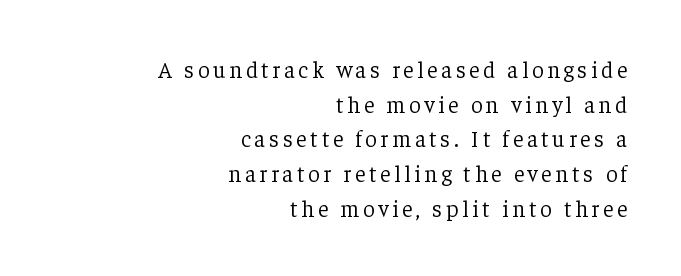
Q: Is the text bold? A: No.
Q: Is the text italic (slanted)? A: No, it is upright.
Q: Is the text underlined? A: No.
Q: How is the paragraph aligned? A: Right-aligned.
Q: Is the spacing between lines tight, normal or loose? A: Normal.
